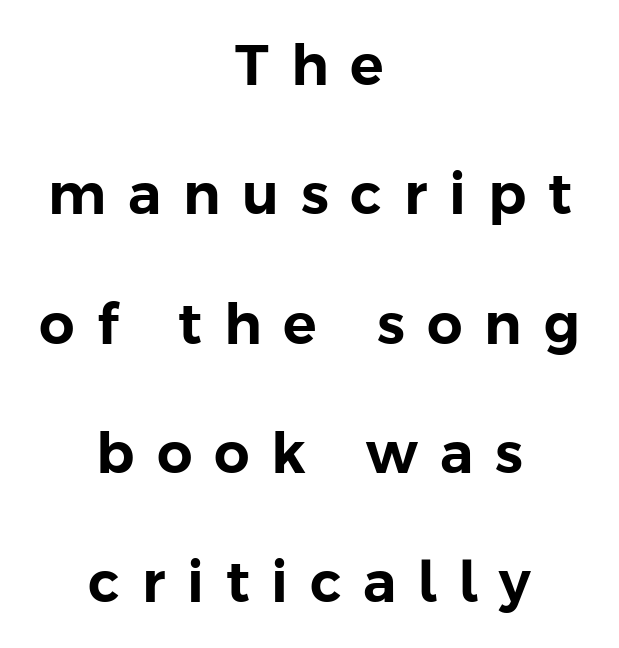
The image shows 56 px sans-serif type, upright; set centered, loose line spacing (2.31x), unusually wide letter spacing (+0.39 em), not underlined; low stroke contrast and a medium x-height.
